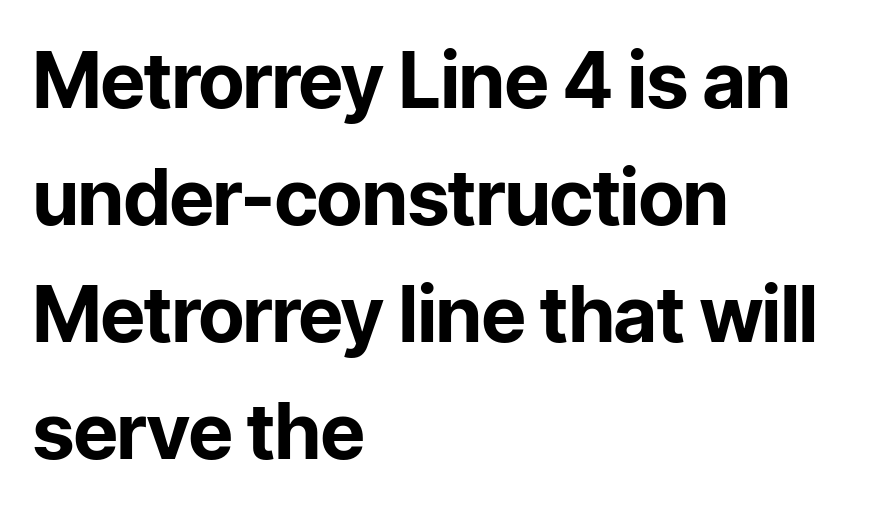
{"serif": "no", "italic": "no", "bold": "yes", "weight": "bold", "width": "normal", "stroke_contrast": "low", "x_height": "medium", "monospaced": "no", "underline": "no", "align": "left", "line_spacing": "normal", "line_spacing_ratio": 1.52, "letter_spacing": "normal", "letter_spacing_em": 0.0, "glyph_px": 77}
